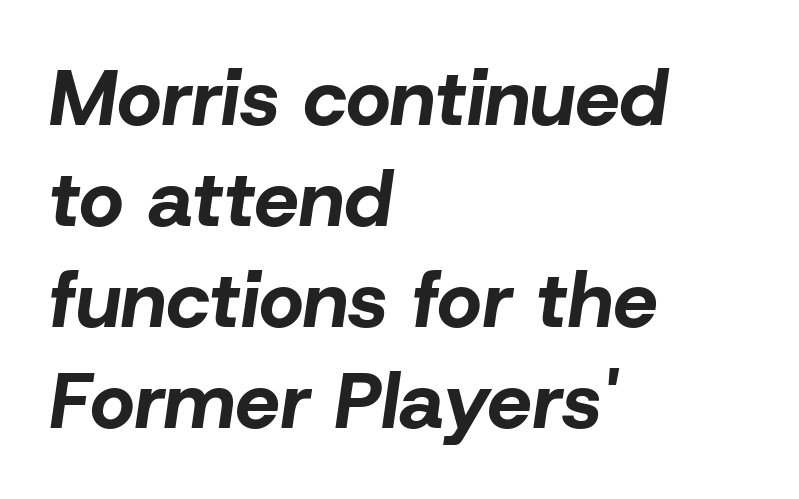
{"italic": "yes", "lean": "right", "slant_degrees": 8, "bold": "yes", "weight": "bold", "width": "normal", "stroke_contrast": "low", "x_height": "medium", "monospaced": "no", "underline": "no", "align": "left", "line_spacing": "normal", "line_spacing_ratio": 1.28, "letter_spacing": "normal", "letter_spacing_em": 0.0, "glyph_px": 79}
